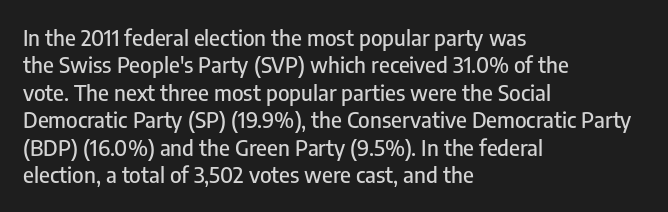
Letter spacing: default. Words float on clear page, feet unadorned. Every stem runs plumb, perpendicular to the baseline. Is there much room between lines? A standard amount, neither cramped nor airy. Reading down the block, your eye returns to a fixed left position each line.
